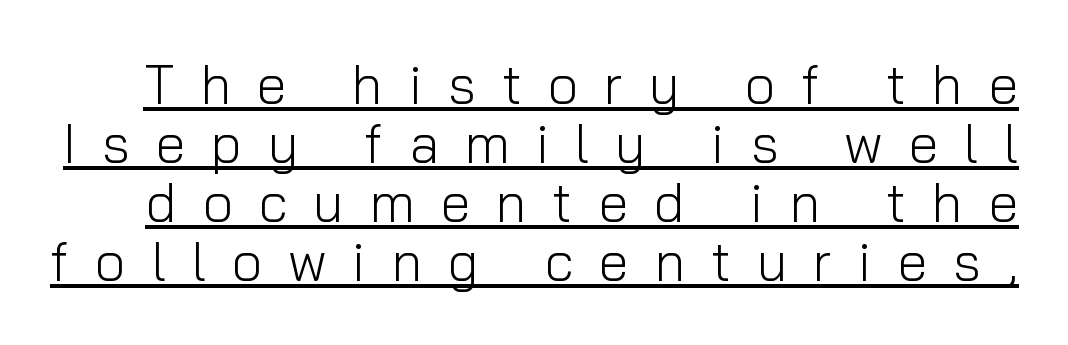
Q: Is the text bold? A: No.
Q: Is the text italic (slanted)? A: No, it is upright.
Q: Is the typeface a serif or a sans-serif typeface? A: Sans-serif.
Q: Is the text underlined? A: Yes.
Q: Is the spacing between letters normal or unusually wide? A: Unusually wide.
Q: Is the spacing between lines tight, normal or loose? A: Tight.
Q: Width (condensed, normal, or wide)? A: Normal.
Q: Stroke contrast? A: Low.
Q: x-height? A: Medium.
Q: Monospaced? A: No.
